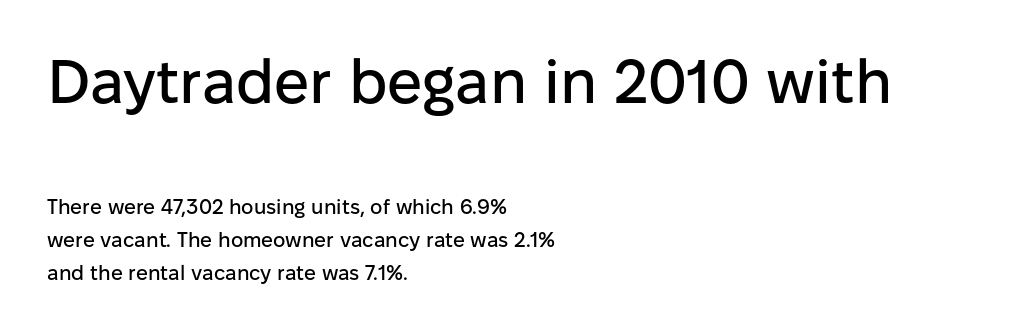
The image shows 62 px sans-serif type, upright; set left-aligned, normal line spacing (1.58x), normal letter spacing, not underlined; the first (top) block is 2.95x larger; low stroke contrast and a medium x-height.
